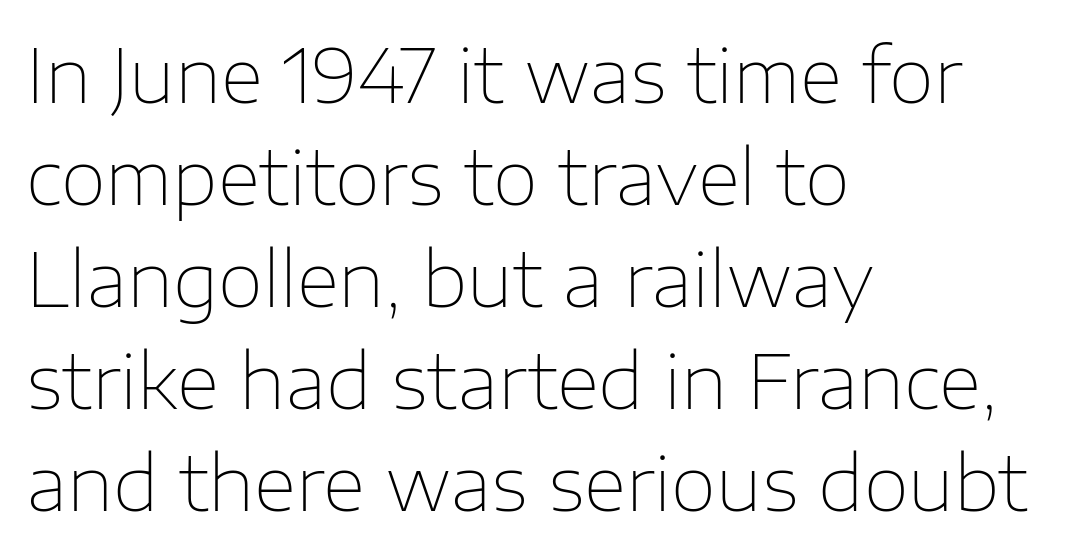
Is the letter spacing exaggerated? No — it looks like the ordinary default. These lines are set flush left with a ragged right edge. Posture: upright roman. Is this a fixed-width face? No — the glyphs have proportional, varying widths. Evenly set lines give the paragraph a standard silhouette.
